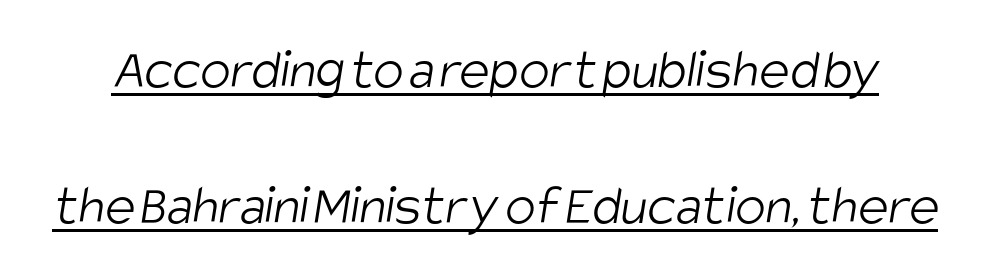
{"serif": "no", "bold": "no", "weight": "light", "width": "condensed", "stroke_contrast": "low", "x_height": "large", "monospaced": "no", "underline": "yes", "line_spacing": "loose", "line_spacing_ratio": 2.38, "letter_spacing": "normal", "letter_spacing_em": 0.0, "glyph_px": 57}
